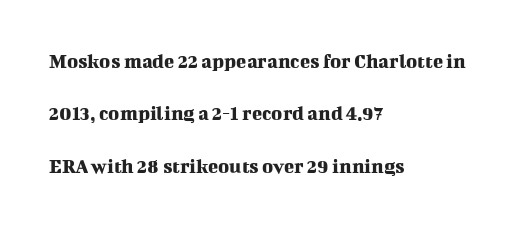
Q: Is the text italic (slanted)? A: No, it is upright.
Q: Is the text underlined? A: No.
Q: How is the paragraph aligned? A: Left-aligned.
Q: Is the spacing between letters normal or unusually wide? A: Normal.
Q: Is the spacing between lines tight, normal or loose? A: Loose.
